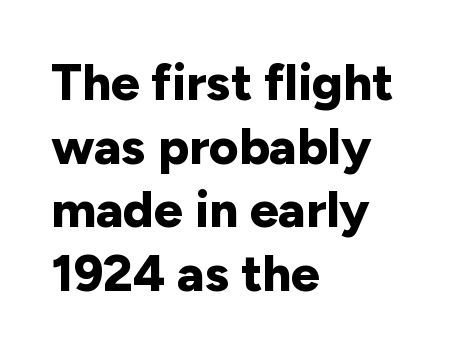
{"serif": "no", "italic": "no", "bold": "yes", "weight": "bold", "width": "normal", "stroke_contrast": "low", "x_height": "medium", "monospaced": "no", "underline": "no", "align": "left", "line_spacing": "normal", "line_spacing_ratio": 1.25, "letter_spacing": "normal", "letter_spacing_em": 0.0, "glyph_px": 51}
